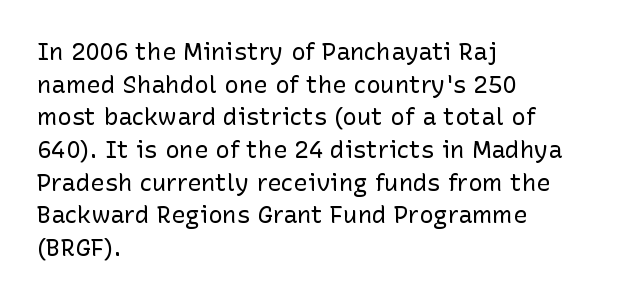
Plain, unruled lines of type. Ordinary non-slanted type is in use. Does extra space separate the letters? No, they use regular spacing. This is not heavy type; no bold has been used. These lines sit exactly where default settings would place them. Reading down the block, your eye returns to a fixed left position each line.
